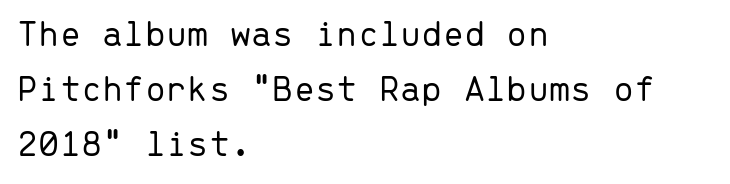
The image shows 38 px light sans-serif type, upright, monospaced; set left-aligned, normal line spacing (1.45x), normal letter spacing, not underlined; low stroke contrast and a medium x-height.
